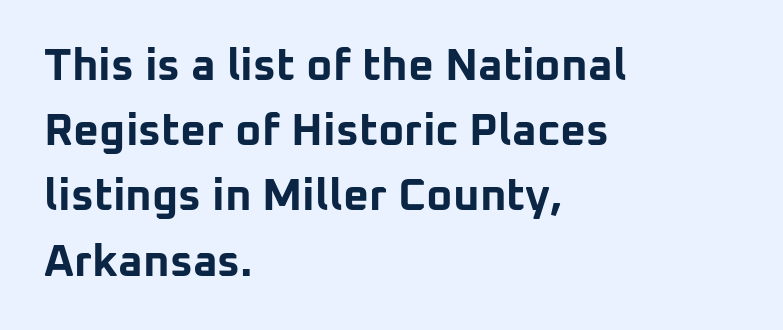
{"serif": "no", "italic": "no", "bold": "yes", "weight": "bold", "width": "normal", "stroke_contrast": "low", "x_height": "medium", "monospaced": "no", "underline": "no", "align": "left", "line_spacing": "normal", "line_spacing_ratio": 1.45, "letter_spacing": "normal", "letter_spacing_em": 0.0, "glyph_px": 45}
